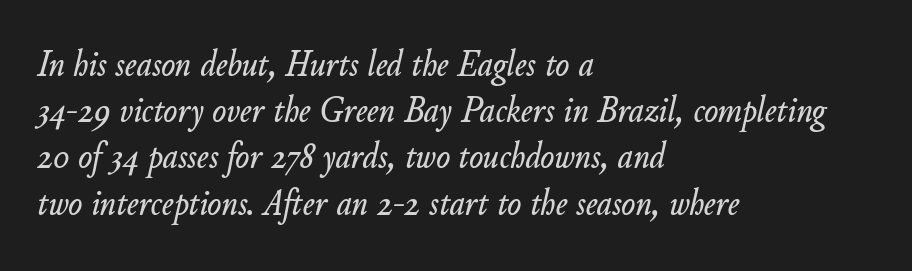
Check the space under the baseline: it is left empty. Varying glyph widths throughout — classic text-font behaviour. The paragraph has a hard left edge and a soft right edge. Each word holds together tightly as a unit, with standard inter-letter gaps. The letters are slanted; this is an italic face. Notice how descenders clear the ascenders below comfortably — that's standard leading.
